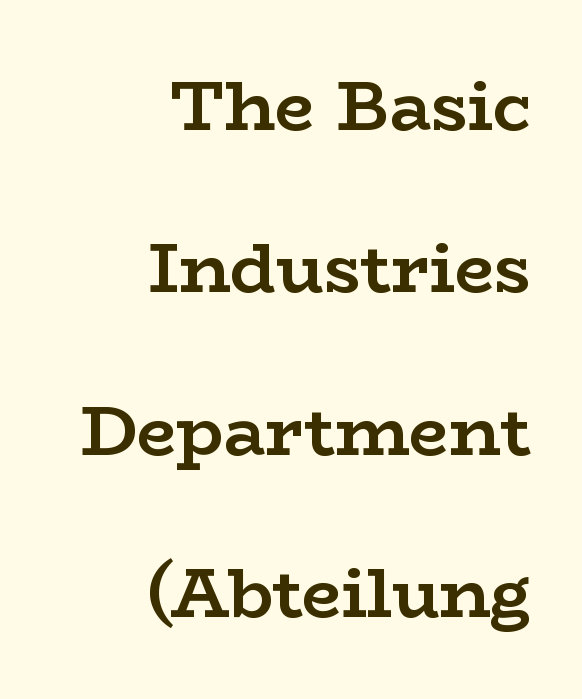
Q: Is the text bold? A: Yes.
Q: Is the text italic (slanted)? A: No, it is upright.
Q: Is the typeface a serif or a sans-serif typeface? A: Serif.
Q: Is the text underlined? A: No.
Q: How is the paragraph aligned? A: Right-aligned.
Q: Is the spacing between letters normal or unusually wide? A: Normal.
Q: Is the spacing between lines tight, normal or loose? A: Loose.
Q: Width (condensed, normal, or wide)? A: Wide.
Q: Stroke contrast? A: Low.
Q: x-height? A: Medium.
Q: Monospaced? A: No.
